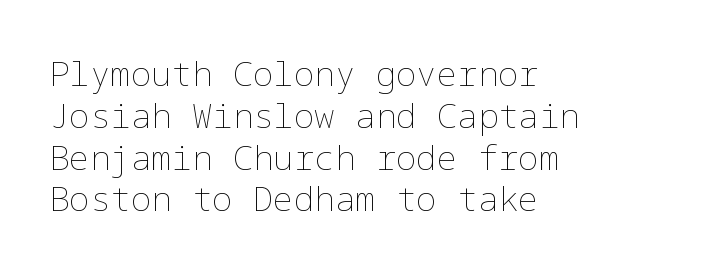
Q: Is the text bold? A: No.
Q: Is the text italic (slanted)? A: No, it is upright.
Q: Is the text underlined? A: No.
Q: How is the paragraph aligned? A: Left-aligned.
Q: Is the spacing between letters normal or unusually wide? A: Normal.
Q: Width (condensed, normal, or wide)? A: Normal.
Q: Stroke contrast? A: Low.
Q: x-height? A: Medium.
